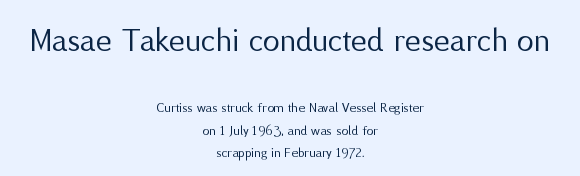
The image shows 34 px regular-weight sans-serif type, upright; set centered, normal line spacing (1.59x), normal letter spacing, not underlined; the first (top) block is 2.43x larger; medium stroke contrast and a medium x-height.
